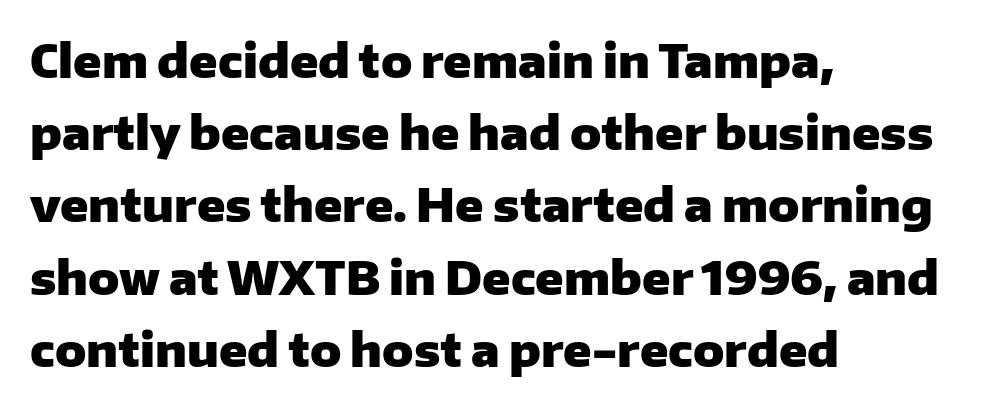
The image shows 46 px heavy sans-serif type, upright; set left-aligned, normal line spacing (1.57x), normal letter spacing, not underlined; low stroke contrast and a medium x-height.
